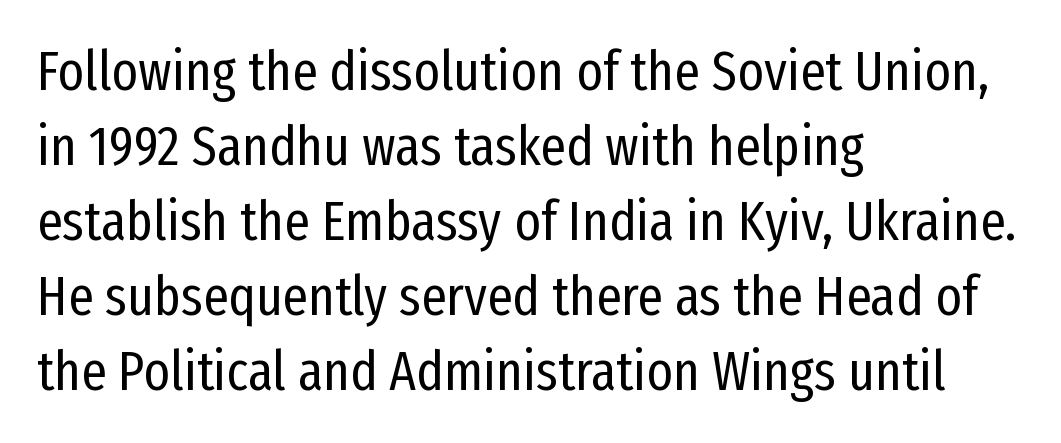
{"serif": "no", "italic": "no", "bold": "no", "weight": "regular", "width": "condensed", "stroke_contrast": "low", "x_height": "medium", "monospaced": "no", "underline": "no", "align": "left", "line_spacing": "normal", "line_spacing_ratio": 1.34, "letter_spacing": "normal", "letter_spacing_em": 0.0, "glyph_px": 56}
